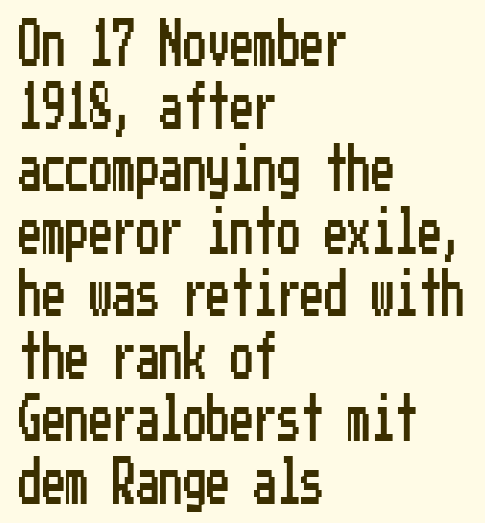
The image shows 47 px condensed sans-serif type, upright; set left-aligned, normal line spacing (1.33x), normal letter spacing, not underlined; low stroke contrast and a medium x-height.
